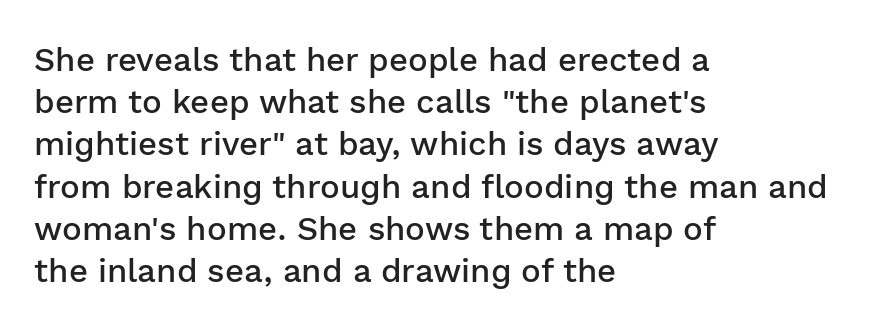
The image shows 33 px semibold sans-serif type, upright; set left-aligned, normal line spacing (1.28x), normal letter spacing, not underlined; low stroke contrast and a medium x-height.
